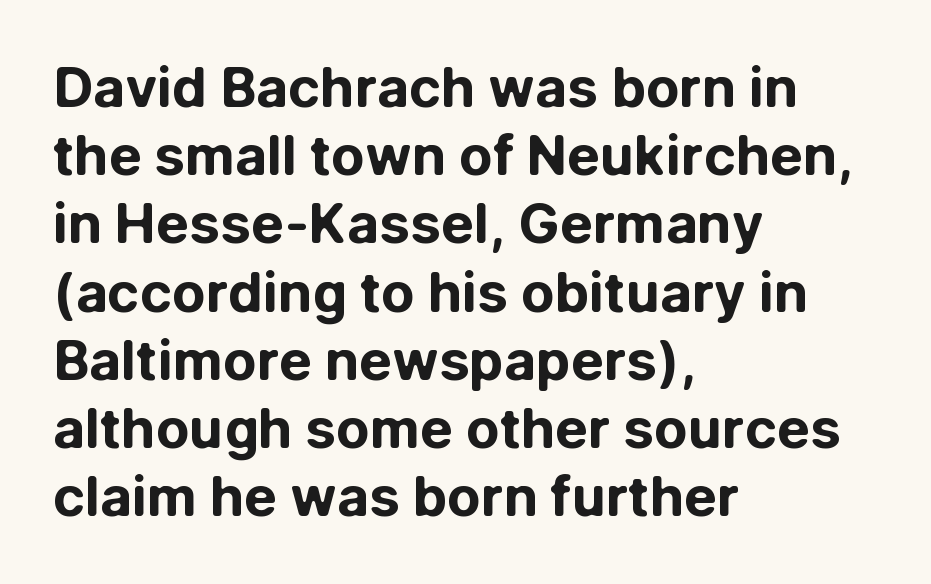
Descender tails drop into unmarked territory. Varying glyph widths throughout — classic text-font behaviour. The line texture is even and compact thanks to regular tracking. Pretty heavy lettering here — definitely bold. The lines in this sample share a left origin and differ only in where they stop.
